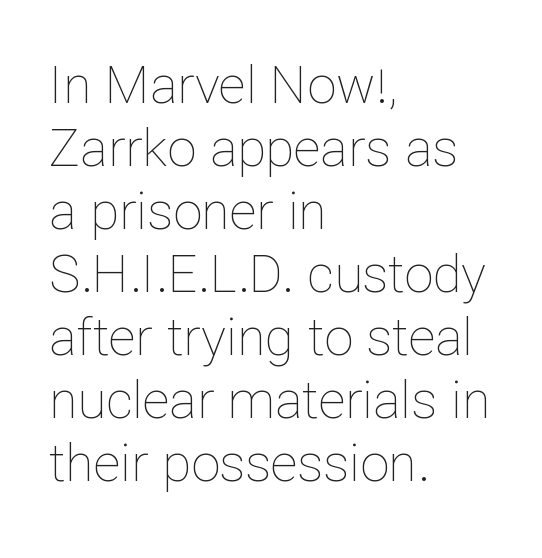
The image shows 52 px thin type, upright; set left-aligned, line spacing 1.21x, normal letter spacing, not underlined; low stroke contrast and a medium x-height.
